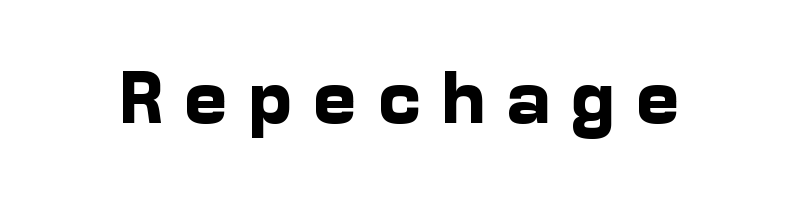
Q: Is the text bold? A: Yes.
Q: Is the text italic (slanted)? A: No, it is upright.
Q: Is the typeface a serif or a sans-serif typeface? A: Sans-serif.
Q: Is the text underlined? A: No.
Q: Is the spacing between letters normal or unusually wide? A: Unusually wide.
Q: Width (condensed, normal, or wide)? A: Normal.
Q: Stroke contrast? A: Low.
Q: x-height? A: Medium.
Q: Monospaced? A: No.
